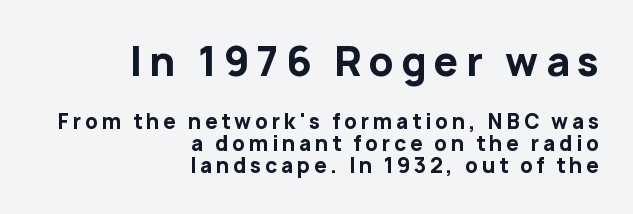
If you drew a line through each stem, it would be perfectly vertical. These lines are set flush right with a ragged left edge. Words float on clear page, feet unadorned. Examine the stroke ends and you'll find no serifs. The upper block of text is set noticeably larger than the block beneath it. The letters are bold, with thick, heavy strokes.
